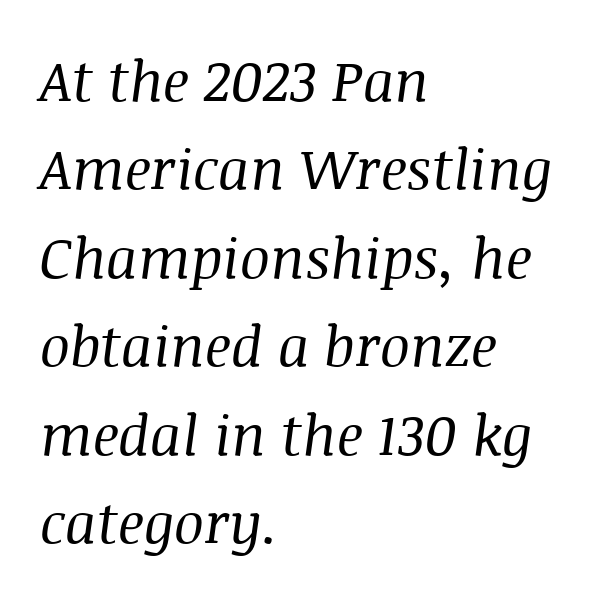
Q: Is the text bold? A: No.
Q: Is the text italic (slanted)? A: Yes, it leans right by about 8 degrees.
Q: Is the typeface a serif or a sans-serif typeface? A: Serif.
Q: Is the text underlined? A: No.
Q: How is the paragraph aligned? A: Left-aligned.
Q: Is the spacing between letters normal or unusually wide? A: Normal.
Q: Is the spacing between lines tight, normal or loose? A: Normal.
Q: Width (condensed, normal, or wide)? A: Normal.
Q: Stroke contrast? A: Medium.
Q: x-height? A: Large.
Q: Monospaced? A: No.
